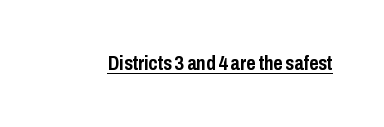
{"italic": "no", "bold": "yes", "underline": "yes", "letter_spacing": "normal", "letter_spacing_em": 0.0, "glyph_px": 20}
